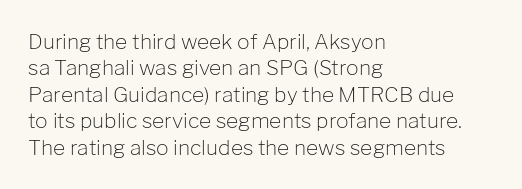
{"italic": "no", "bold": "no", "underline": "no", "align": "left", "line_spacing": "normal", "line_spacing_ratio": 1.26, "letter_spacing": "normal", "letter_spacing_em": 0.0, "glyph_px": 21}
